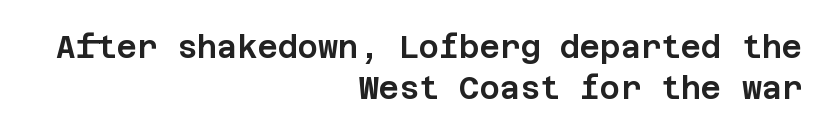
These lines were composed using upright roman letters. Classification — sans serif. One glance says typical: line gaps are just what's usual. A typesetter would call this zero additional tracking.
